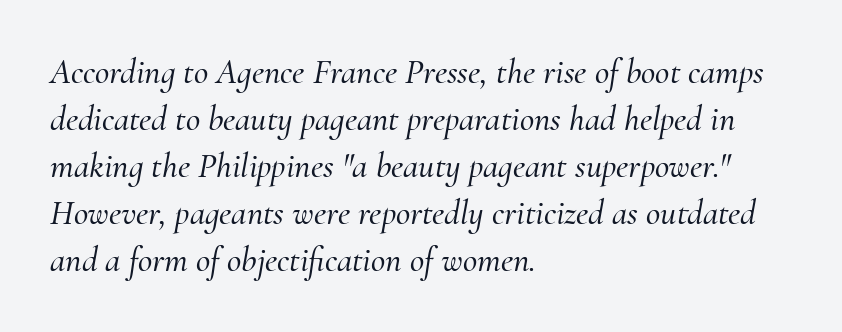
Q: Is the text italic (slanted)? A: Yes, it leans right by about 10 degrees.
Q: Is the typeface a serif or a sans-serif typeface? A: Serif.
Q: Is the text underlined? A: No.
Q: How is the paragraph aligned? A: Left-aligned.
Q: Is the spacing between letters normal or unusually wide? A: Normal.
Q: Is the spacing between lines tight, normal or loose? A: Normal.
Q: Width (condensed, normal, or wide)? A: Normal.
Q: Stroke contrast? A: Medium.
Q: x-height? A: Small.
Q: Monospaced? A: No.
